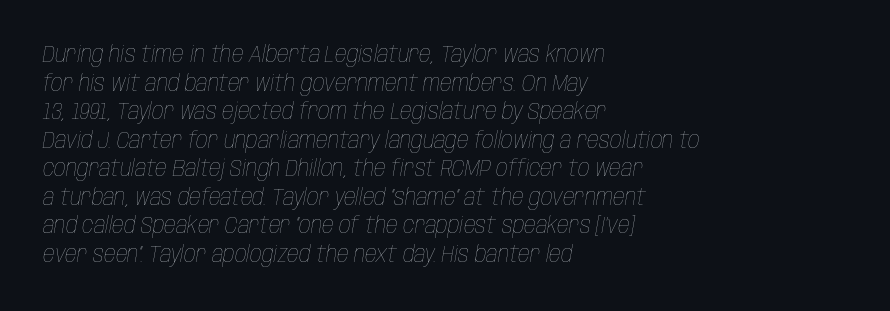
{"italic": "yes", "lean": "right", "slant_degrees": 10, "bold": "no", "underline": "no", "align": "left", "line_spacing_ratio": 1.24, "letter_spacing": "normal", "letter_spacing_em": 0.0, "glyph_px": 23}
